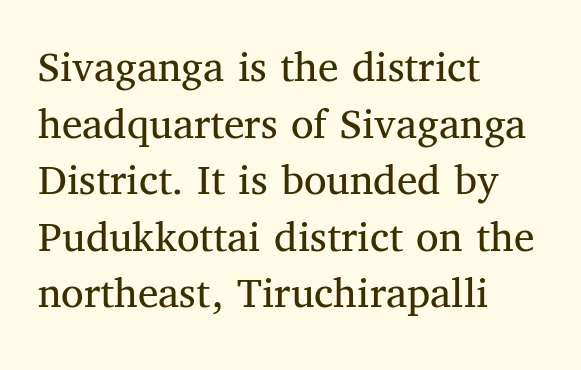
Every stem runs plumb, perpendicular to the baseline. Character widths vary here, with narrow letters taking less room than wide ones. There is no visible air inserted between adjacent glyphs. Typographically, this falls in the serif category.
